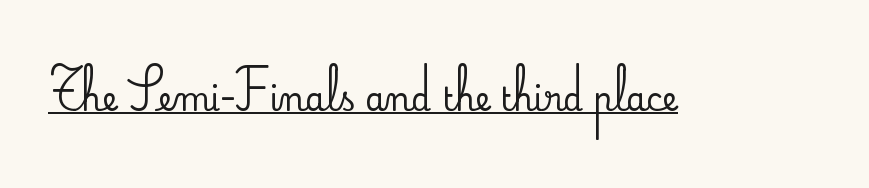
Q: Is the text italic (slanted)? A: No, it is upright.
Q: Is the typeface a serif or a sans-serif typeface? A: Serif.
Q: Is the text underlined? A: Yes.
Q: Is the spacing between letters normal or unusually wide? A: Normal.
Q: Width (condensed, normal, or wide)? A: Normal.
Q: Stroke contrast? A: Low.
Q: x-height? A: Small.
Q: Monospaced? A: No.
